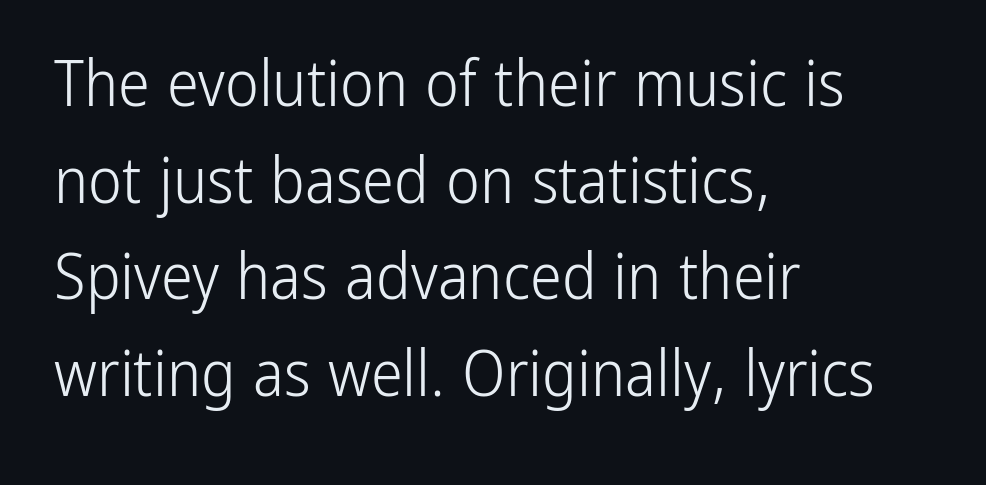
Q: Is the text bold? A: No.
Q: Is the text italic (slanted)? A: No, it is upright.
Q: Is the typeface a serif or a sans-serif typeface? A: Sans-serif.
Q: Is the text underlined? A: No.
Q: How is the paragraph aligned? A: Left-aligned.
Q: Is the spacing between letters normal or unusually wide? A: Normal.
Q: Is the spacing between lines tight, normal or loose? A: Normal.
Q: Width (condensed, normal, or wide)? A: Condensed.
Q: Stroke contrast? A: Low.
Q: x-height? A: Medium.
Q: Monospaced? A: No.
